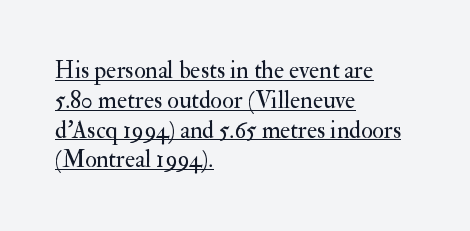
Q: Is the text bold? A: No.
Q: Is the text italic (slanted)? A: No, it is upright.
Q: Is the text underlined? A: Yes.
Q: How is the paragraph aligned? A: Left-aligned.
Q: Is the spacing between letters normal or unusually wide? A: Normal.
